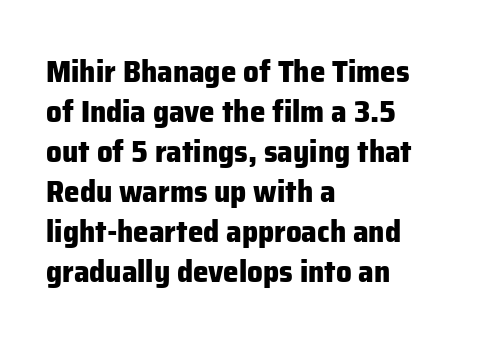
The image shows 31 px heavy sans-serif type, upright; set left-aligned, normal line spacing (1.29x), normal letter spacing, not underlined; low stroke contrast and a medium x-height.
